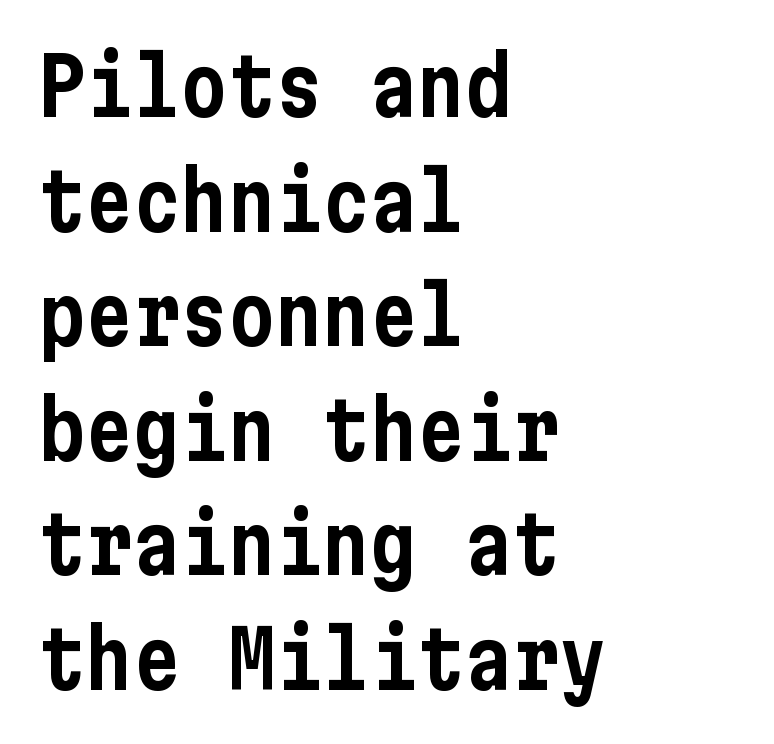
The image shows 79 px condensed sans-serif type, upright; set left-aligned, normal line spacing (1.45x), normal letter spacing, not underlined; low stroke contrast and a medium x-height.
